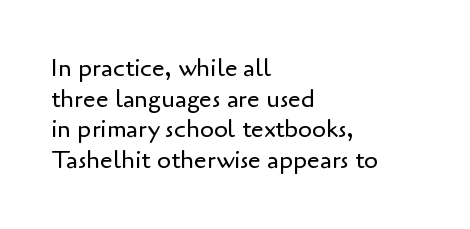
The letters look calm and open, with moderate or lighter stems. Descenders are the only things crossing below the line. Left-aligned paragraph, ragged on the right. Short note: letters normally spaced.
